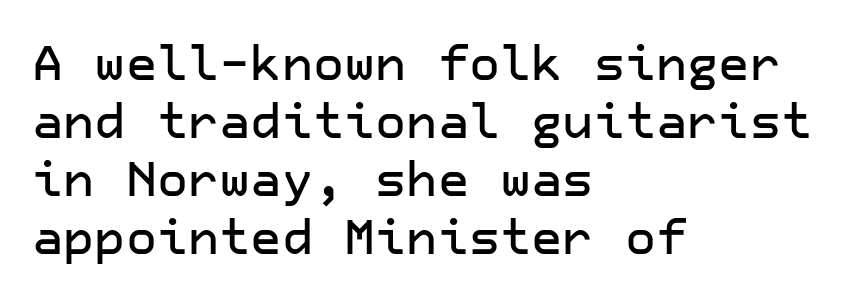
Q: Is the text italic (slanted)? A: No, it is upright.
Q: Is the typeface a serif or a sans-serif typeface? A: Sans-serif.
Q: Is the text underlined? A: No.
Q: How is the paragraph aligned? A: Left-aligned.
Q: Is the spacing between letters normal or unusually wide? A: Normal.
Q: Width (condensed, normal, or wide)? A: Normal.
Q: Stroke contrast? A: Low.
Q: x-height? A: Medium.
